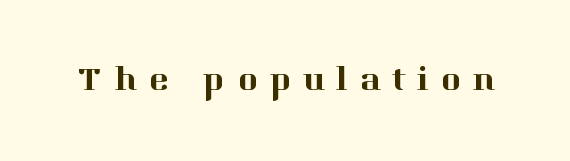
The passage shown is typeset with a serif family. The face used here is proportionally spaced, like ordinary book or web type. Upright lettering throughout. No word sits above an underline. The line texture is sparse and dotted thanks to wide tracking.
